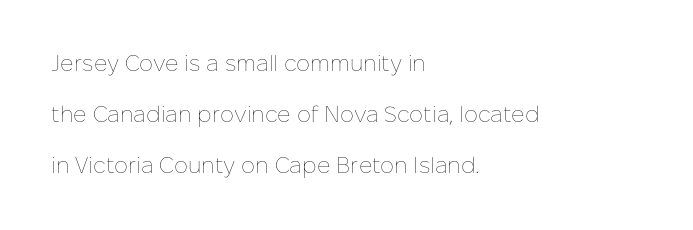
Reading down the column, the eye jumps a long way to each next line. Designer's note — italics off, roman on. Nothing unusual about the tracking: characters are spaced as the font intends. Weight class: somewhere from thin through regular.
